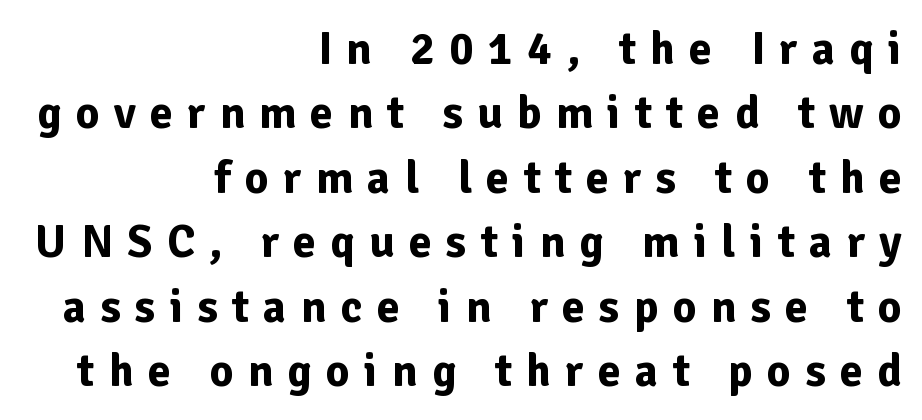
Italic: no, the glyphs are upright roman. You could only call the tracking loose — the letters float apart. This sample keeps an unexceptional amount of space between lines. Lines of text with bare space underneath.
